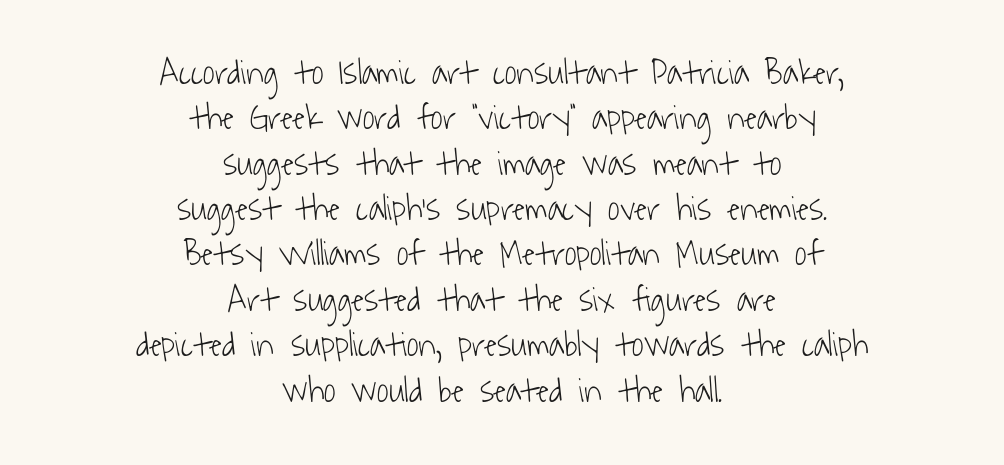
The image shows 36 px light, condensed sans-serif type; set centered, normal line spacing (1.26x), normal letter spacing, not underlined; low stroke contrast and a medium x-height.
